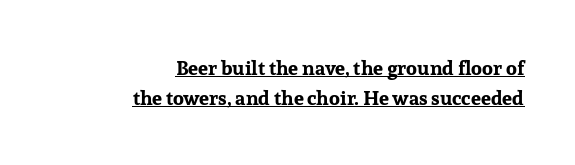
Honestly, the row spacing looks completely unremarkable. No extra tracking has been applied to these lines. The rendered words wear a rule along their underside. The typesetter chose a ragged-left arrangement here.
